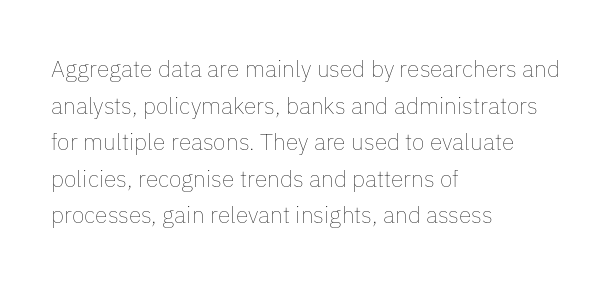
Notice how descenders clear the ascenders below comfortably — that's standard leading. Heft: none added — not bold. Posture: upright roman. The tracking reads as untouched default to a designer's eye. If you drew a ruler down the left edge, every line would touch it.
